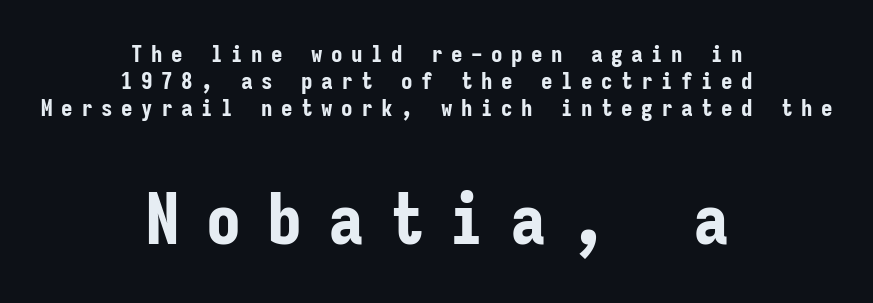
The image shows 70 px bold, condensed sans-serif type, upright, monospaced; set centered, line spacing 1.17x, unusually wide letter spacing (+0.37 em), not underlined; the second (bottom) block is 3.04x larger; low stroke contrast and a medium x-height.
